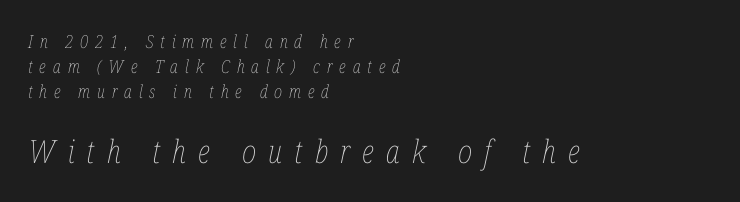
The image shows 32 px thin, condensed type, italic (leaning right); set left-aligned, normal line spacing (1.38x), unusually wide letter spacing (+0.38 em), not underlined; the second (bottom) block is 1.78x larger; low stroke contrast and a medium x-height.
